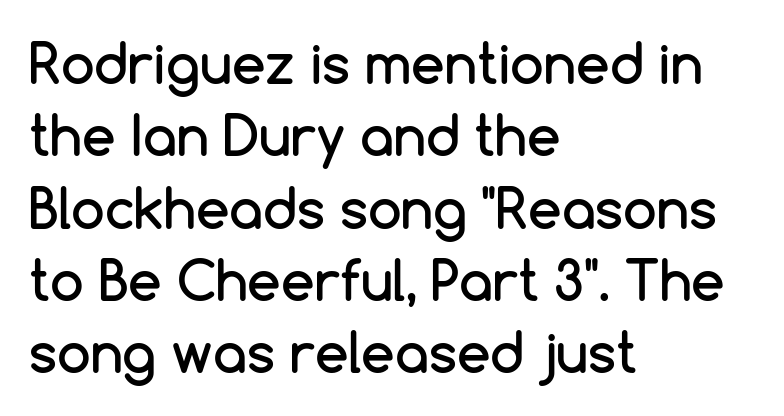
Q: Is the text italic (slanted)? A: No, it is upright.
Q: Is the typeface a serif or a sans-serif typeface? A: Sans-serif.
Q: Is the text underlined? A: No.
Q: How is the paragraph aligned? A: Left-aligned.
Q: Is the spacing between letters normal or unusually wide? A: Normal.
Q: Is the spacing between lines tight, normal or loose? A: Normal.
Q: Width (condensed, normal, or wide)? A: Normal.
Q: Stroke contrast? A: Low.
Q: x-height? A: Medium.
Q: Monospaced? A: No.
